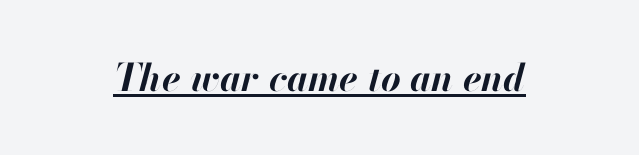
{"italic": "yes", "lean": "right", "slant_degrees": 13, "bold": "yes", "weight": "bold", "width": "normal", "stroke_contrast": "high", "x_height": "small", "monospaced": "no", "underline": "yes", "letter_spacing": "normal", "letter_spacing_em": 0.0, "glyph_px": 38}
